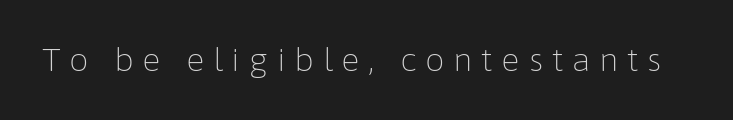
The image shows 31 px light sans-serif type, upright; set unusually wide letter spacing (+0.28 em), not underlined; low stroke contrast and a medium x-height.
